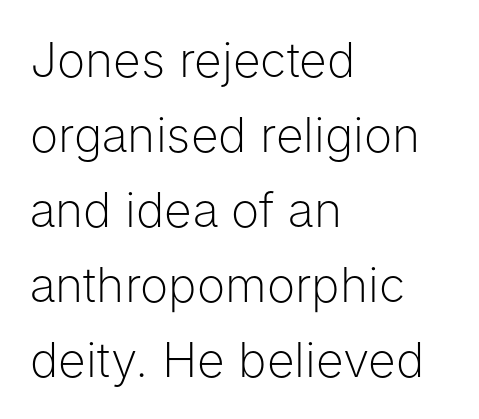
Anything drawn beneath the words? Only blank space. Posture: upright roman. The weight would be labelled regular, book, light, or lighter still. Look at the tracking — it's just the regular setting, nothing added.
